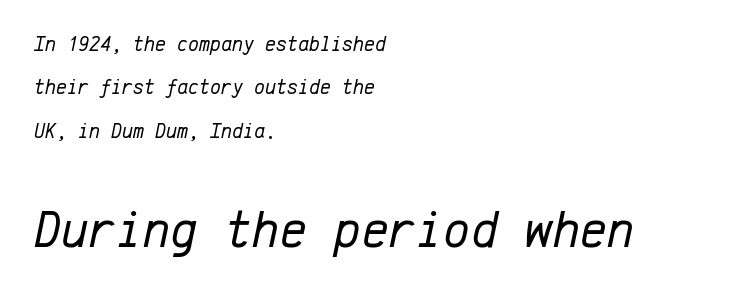
Q: Is the text bold? A: No.
Q: Is the text italic (slanted)? A: Yes, it leans right by about 12 degrees.
Q: Is the text underlined? A: No.
Q: How is the paragraph aligned? A: Left-aligned.
Q: Is the spacing between letters normal or unusually wide? A: Normal.
Q: Is the spacing between lines tight, normal or loose? A: Loose.
Q: Which block of text is set in a larger size, the first (top) or the second (bottom)? A: The second (bottom) one.
Q: Width (condensed, normal, or wide)? A: Normal.
Q: Stroke contrast? A: Low.
Q: x-height? A: Medium.
Q: Monospaced? A: Yes.
